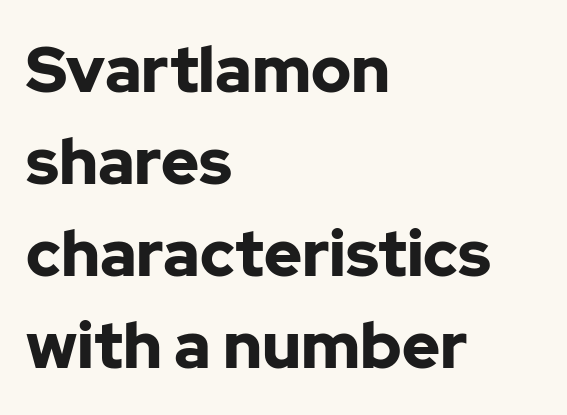
The image shows 64 px bold sans-serif type, upright; set left-aligned, normal line spacing (1.44x), normal letter spacing, not underlined; low stroke contrast and a medium x-height.
